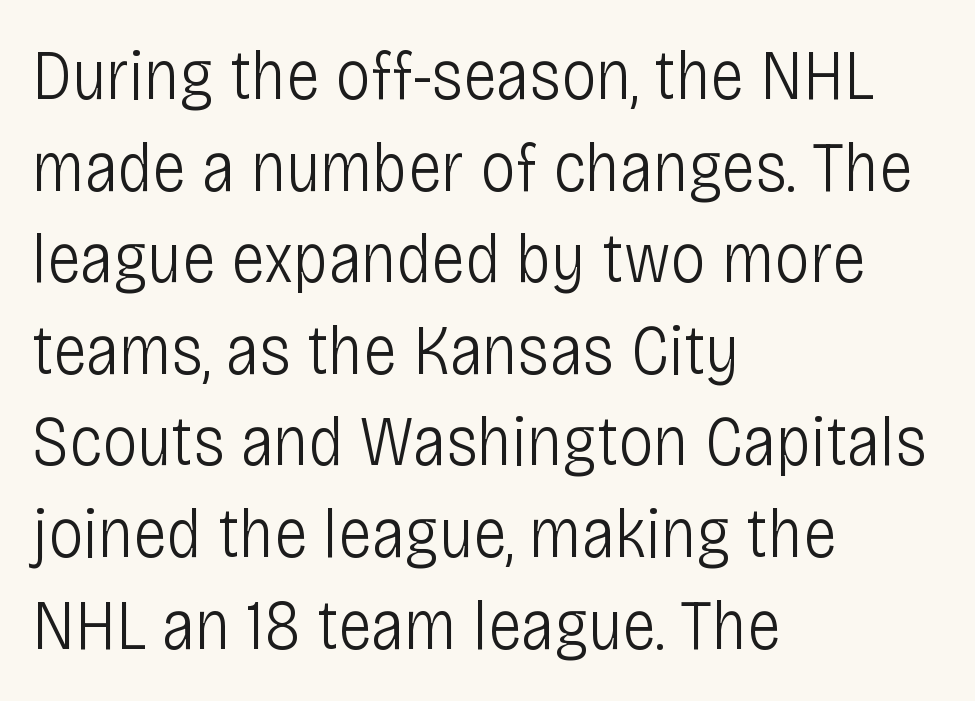
{"serif": "no", "italic": "no", "bold": "no", "weight": "light", "width": "condensed", "stroke_contrast": "low", "x_height": "large", "monospaced": "no", "underline": "no", "align": "left", "line_spacing": "normal", "line_spacing_ratio": 1.29, "letter_spacing": "normal", "letter_spacing_em": 0.0, "glyph_px": 71}
